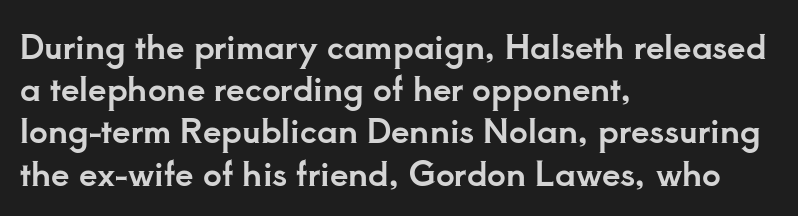
Caption: standard tracking, unaltered. Regular leading. Typographically, this falls in the serif category. This is the regular roman posture of the typeface. Honestly, there is no underline to notice here at all. Proportional: the letters do not fall into vertical columns.
